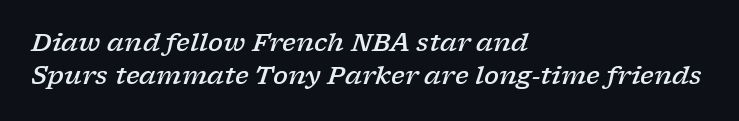
Q: Is the text bold? A: Semi-bold.
Q: Is the text italic (slanted)? A: Yes, it leans right by about 17 degrees.
Q: Is the text underlined? A: No.
Q: How is the paragraph aligned? A: Left-aligned.
Q: Is the spacing between letters normal or unusually wide? A: Normal.
Q: Is the spacing between lines tight, normal or loose? A: Normal.
